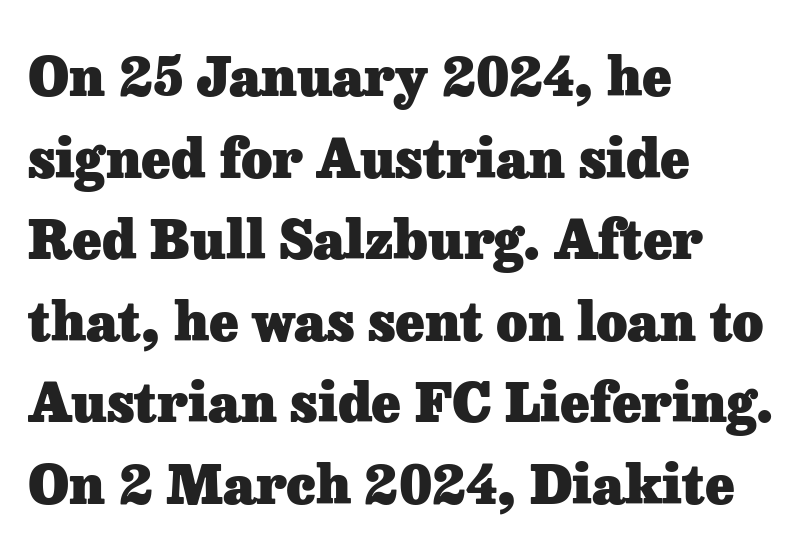
Q: Is the text bold? A: Yes.
Q: Is the text italic (slanted)? A: No, it is upright.
Q: Is the typeface a serif or a sans-serif typeface? A: Serif.
Q: Is the text underlined? A: No.
Q: How is the paragraph aligned? A: Left-aligned.
Q: Is the spacing between letters normal or unusually wide? A: Normal.
Q: Is the spacing between lines tight, normal or loose? A: Normal.
Q: Width (condensed, normal, or wide)? A: Normal.
Q: Stroke contrast? A: Low.
Q: x-height? A: Medium.
Q: Monospaced? A: No.
